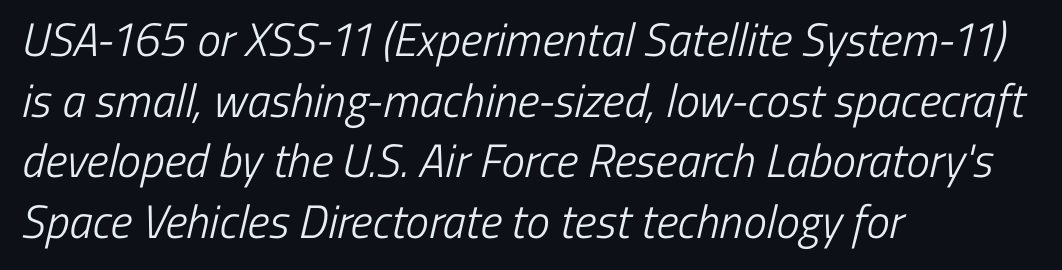
Q: Is the text bold? A: No.
Q: Is the typeface a serif or a sans-serif typeface? A: Sans-serif.
Q: Is the text underlined? A: No.
Q: How is the paragraph aligned? A: Left-aligned.
Q: Is the spacing between letters normal or unusually wide? A: Normal.
Q: Is the spacing between lines tight, normal or loose? A: Normal.
Q: Width (condensed, normal, or wide)? A: Condensed.
Q: Stroke contrast? A: Low.
Q: x-height? A: Medium.
Q: Monospaced? A: No.
